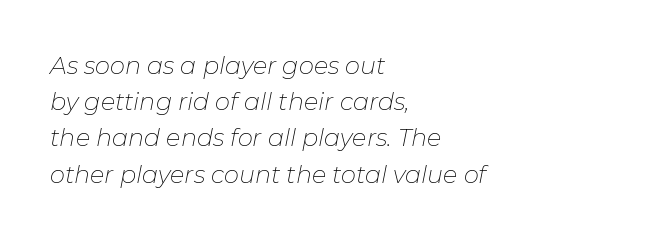
Q: Is the text bold? A: No.
Q: Is the text italic (slanted)? A: Yes, it leans right by about 11 degrees.
Q: Is the text underlined? A: No.
Q: How is the paragraph aligned? A: Left-aligned.
Q: Is the spacing between letters normal or unusually wide? A: Normal.
Q: Is the spacing between lines tight, normal or loose? A: Normal.
